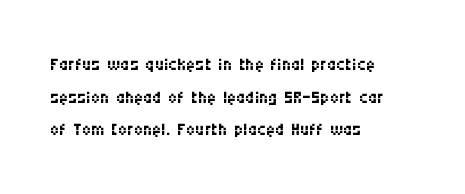
The image shows 25 px text type, upright; set left-aligned, normal line spacing (1.31x), normal letter spacing, not underlined.
